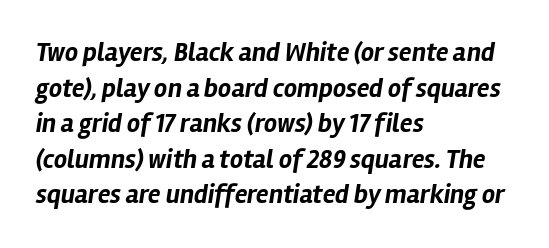
Q: Is the text bold? A: Yes.
Q: Is the text italic (slanted)? A: Yes, it leans right by about 12 degrees.
Q: Is the text underlined? A: No.
Q: How is the paragraph aligned? A: Left-aligned.
Q: Is the spacing between letters normal or unusually wide? A: Normal.
Q: Is the spacing between lines tight, normal or loose? A: Normal.
